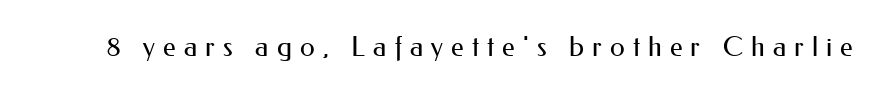
The image shows 27 px text type, upright; set unusually wide letter spacing (+0.3 em), not underlined.
